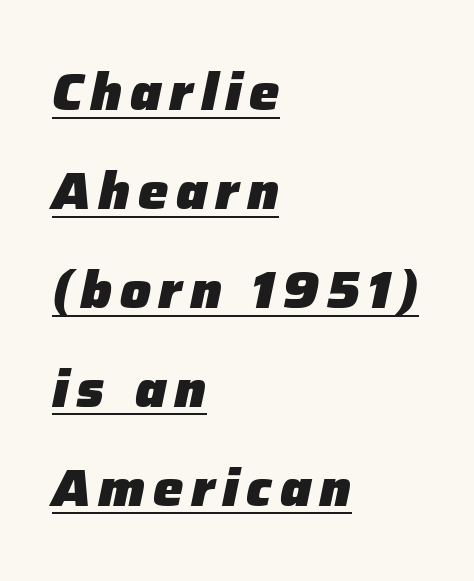
Q: Is the text bold? A: Yes.
Q: Is the text italic (slanted)? A: Yes, it leans right by about 12 degrees.
Q: Is the text underlined? A: Yes.
Q: How is the paragraph aligned? A: Left-aligned.
Q: Is the spacing between lines tight, normal or loose? A: Loose.
Q: Width (condensed, normal, or wide)? A: Normal.
Q: Stroke contrast? A: Low.
Q: x-height? A: Medium.
Q: Monospaced? A: No.
